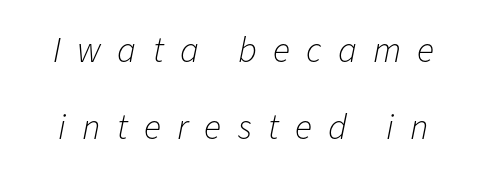
Q: Is the text bold? A: No.
Q: Is the text italic (slanted)? A: Yes, it leans right by about 11 degrees.
Q: Is the text underlined? A: No.
Q: Is the spacing between letters normal or unusually wide? A: Unusually wide.
Q: Is the spacing between lines tight, normal or loose? A: Loose.
Q: Width (condensed, normal, or wide)? A: Normal.
Q: Stroke contrast? A: Low.
Q: x-height? A: Medium.
Q: Monospaced? A: No.
